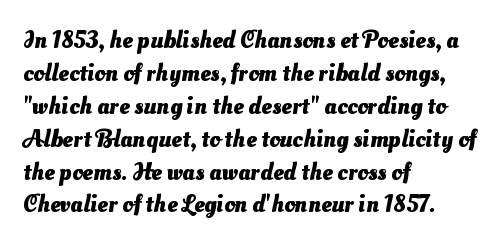
Short note: letters normally spaced. Interline gaps are of average width in this sample. Weight check: bold — yes, fully. Descenders are the only things crossing below the line.
